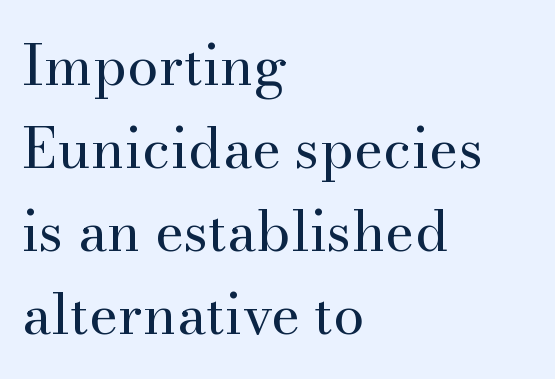
The characters display serif detailing at their extremities. Each new line begins a customary step beneath the previous one. One-word summary of the alignment: left. Check the space under the baseline: it is left empty. This sample has the flowing, uneven cadence of proportional lettering.
